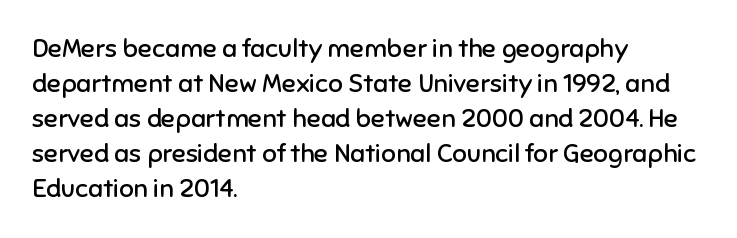
The image shows 26 px text type, upright; set left-aligned, normal line spacing (1.35x), normal letter spacing, not underlined.
